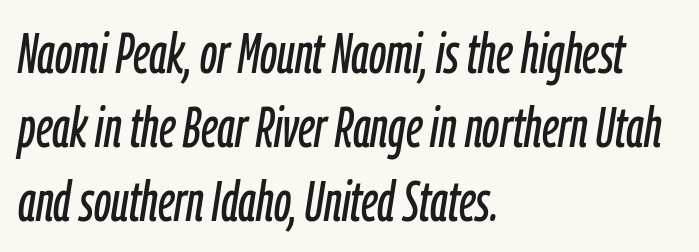
The image shows 56 px condensed type, italic (leaning right); set left-aligned, normal line spacing (1.32x), normal letter spacing, not underlined; low stroke contrast and a medium x-height.
